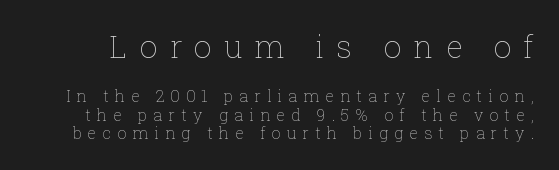
Q: Is the text bold? A: No.
Q: Is the text italic (slanted)? A: No, it is upright.
Q: Is the text underlined? A: No.
Q: Is the spacing between letters normal or unusually wide? A: Unusually wide.
Q: Is the spacing between lines tight, normal or loose? A: Tight.
Q: Which block of text is set in a larger size, the first (top) or the second (bottom)? A: The first (top) one.
Q: Width (condensed, normal, or wide)? A: Normal.
Q: Stroke contrast? A: Low.
Q: x-height? A: Medium.
Q: Monospaced? A: No.
